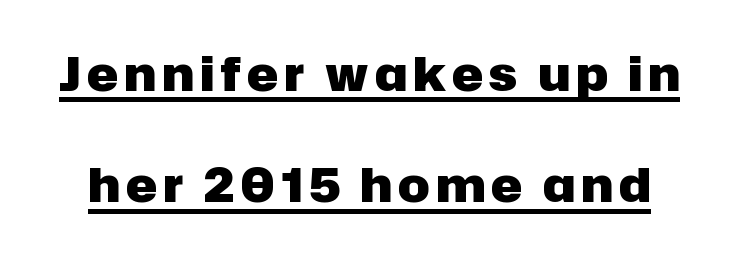
{"serif": "no", "italic": "no", "bold": "yes", "weight": "heavy", "width": "normal", "stroke_contrast": "low", "x_height": "medium", "monospaced": "no", "underline": "yes", "line_spacing": "loose", "line_spacing_ratio": 2.37, "glyph_px": 47}
